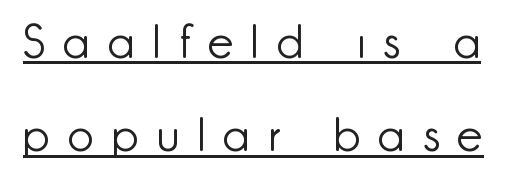
{"serif": "no", "italic": "no", "bold": "no", "weight": "light", "width": "normal", "stroke_contrast": "low", "x_height": "small", "monospaced": "no", "underline": "yes", "line_spacing": "loose", "line_spacing_ratio": 2.03, "letter_spacing": "wide", "letter_spacing_em": 0.39, "glyph_px": 46}
